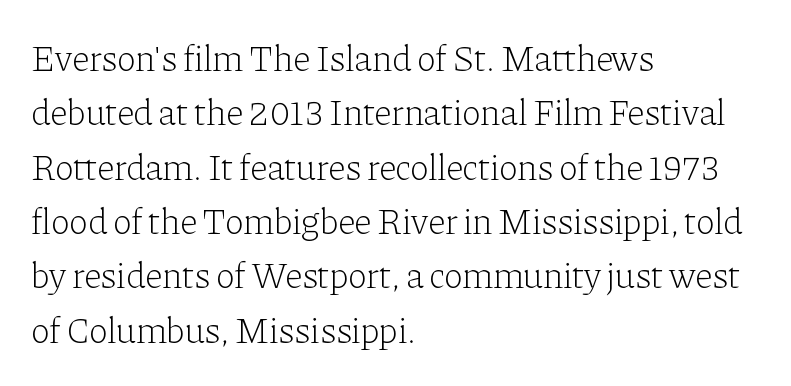
A typesetter would call this leading conventional body-copy spacing. The rag falls on the right side of this text block. The passage shown is typeset with a serif family. Looks like regular typesetting: each glyph gets only the width it needs.
